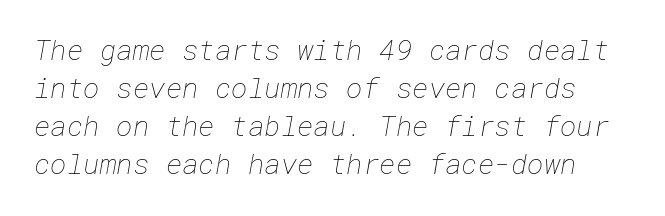
The passage shown is not underscored anywhere. The leading is moderate, giving the passage an even texture. Each stroke keeps to a modest, everyday thickness or less. This sample uses plain, unmodified letter spacing.
